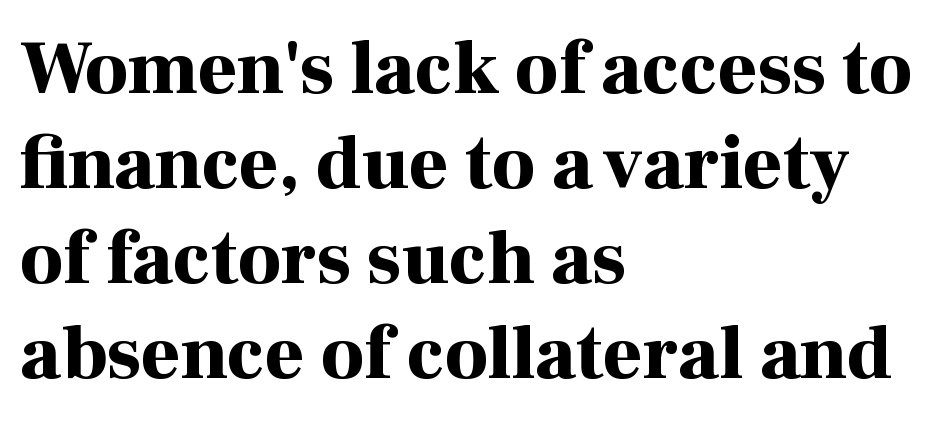
{"serif": "yes", "italic": "no", "bold": "yes", "weight": "bold", "width": "normal", "stroke_contrast": "high", "x_height": "medium", "monospaced": "no", "underline": "no", "align": "left", "line_spacing": "normal", "line_spacing_ratio": 1.25, "letter_spacing": "normal", "letter_spacing_em": 0.0, "glyph_px": 76}
